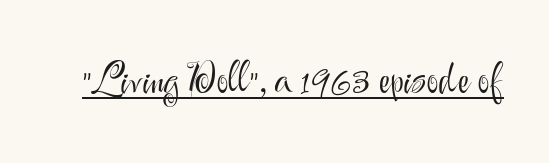
Q: Is the text bold? A: No.
Q: Is the typeface a serif or a sans-serif typeface? A: Sans-serif.
Q: Is the text underlined? A: Yes.
Q: Is the spacing between letters normal or unusually wide? A: Normal.
Q: Width (condensed, normal, or wide)? A: Normal.
Q: Stroke contrast? A: Medium.
Q: x-height? A: Small.
Q: Monospaced? A: No.
